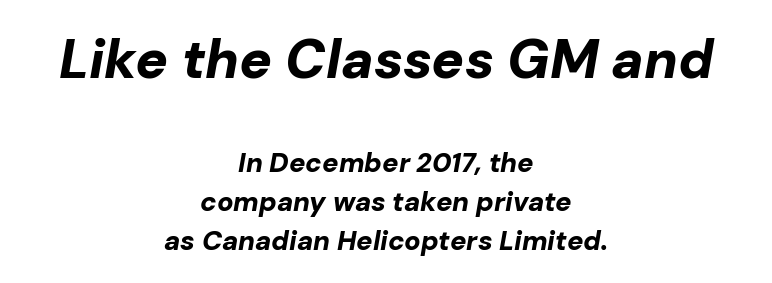
Would a proofreader flag this as italicized? Yes. These lines stack symmetrically, like a column narrowing and widening about its center. The typesetting leans heavy: a genuine bold. The block sitting higher on the canvas is the one with enlarged characters. Compared with typical body copy, the letter spacing here is the same.
